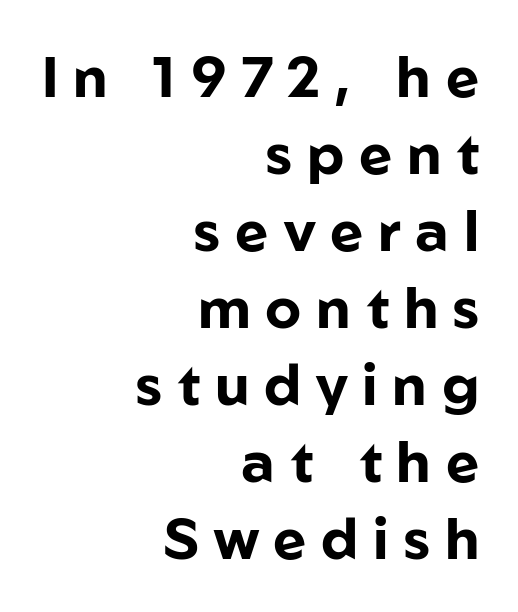
The image shows 57 px bold sans-serif type, upright; set right-aligned, normal line spacing (1.35x), unusually wide letter spacing (+0.26 em), not underlined; low stroke contrast and a medium x-height.
